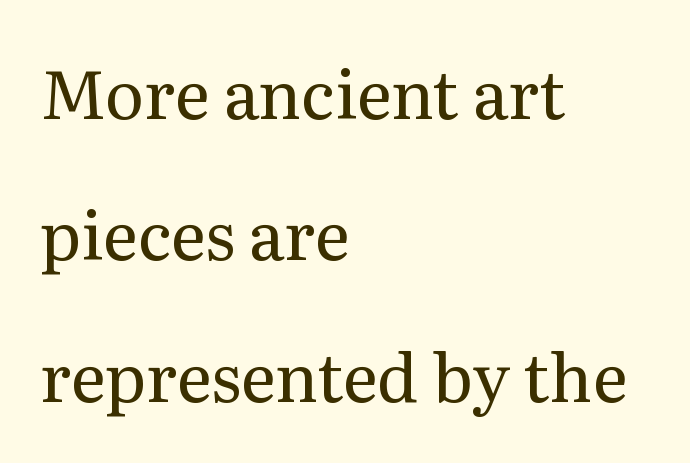
{"serif": "yes", "italic": "no", "bold": "no", "weight": "regular", "width": "normal", "stroke_contrast": "medium", "x_height": "medium", "monospaced": "no", "underline": "no", "align": "left", "line_spacing": "loose", "line_spacing_ratio": 2.11, "letter_spacing": "normal", "letter_spacing_em": 0.0, "glyph_px": 67}
